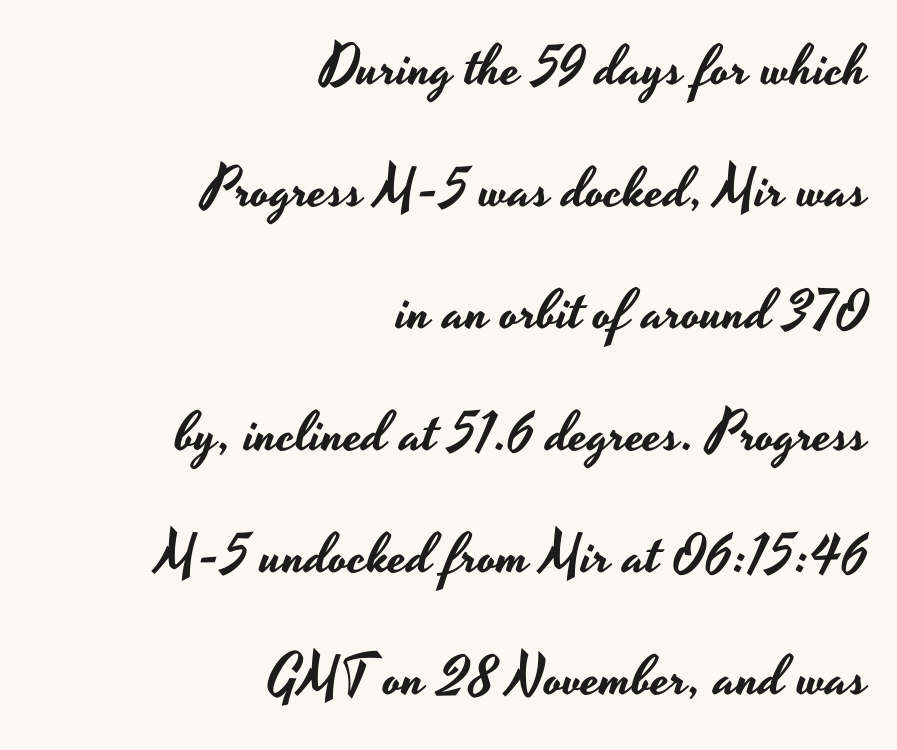
{"serif": "no", "width": "wide", "stroke_contrast": "low", "x_height": "small", "monospaced": "no", "underline": "no", "align": "right", "line_spacing": "loose", "line_spacing_ratio": 2.18, "letter_spacing": "normal", "letter_spacing_em": 0.0, "glyph_px": 56}
